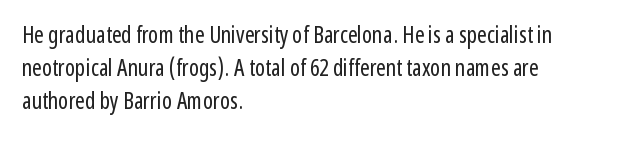
{"italic": "no", "bold": "no", "underline": "no", "align": "left", "line_spacing": "normal", "line_spacing_ratio": 1.44, "letter_spacing": "normal", "letter_spacing_em": 0.0, "glyph_px": 23}
